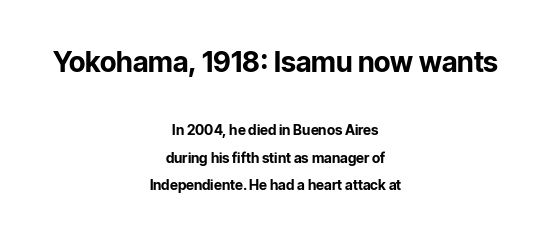
{"serif": "no", "italic": "no", "bold": "yes", "weight": "bold", "width": "normal", "stroke_contrast": "low", "x_height": "medium", "monospaced": "no", "underline": "no", "align": "center", "line_spacing": "loose", "line_spacing_ratio": 1.96, "letter_spacing": "normal", "letter_spacing_em": 0.0, "larger_block": "first", "size_ratio": 2.0, "glyph_px": 28}
